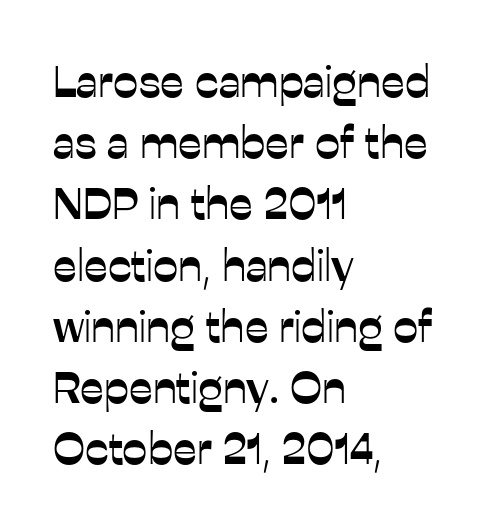
The image shows 45 px sans-serif type, upright; set left-aligned, normal line spacing (1.36x), normal letter spacing, not underlined; low stroke contrast and a medium x-height.
